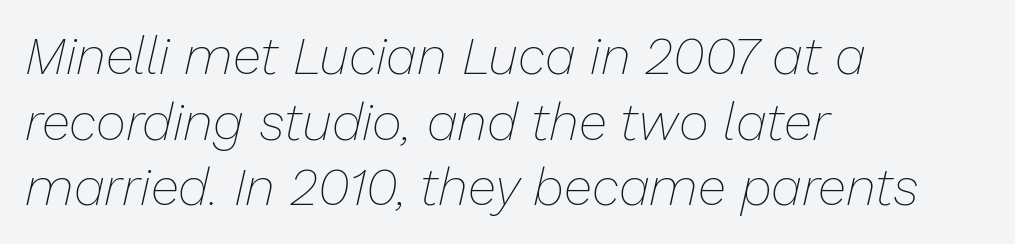
The weight tops out at a normal text grade. Between one letter and the next there's only the usual sliver of space. A typesetter would call this proportional, since set widths differ per character. The text carries the slant typical of an italic or oblique font.
